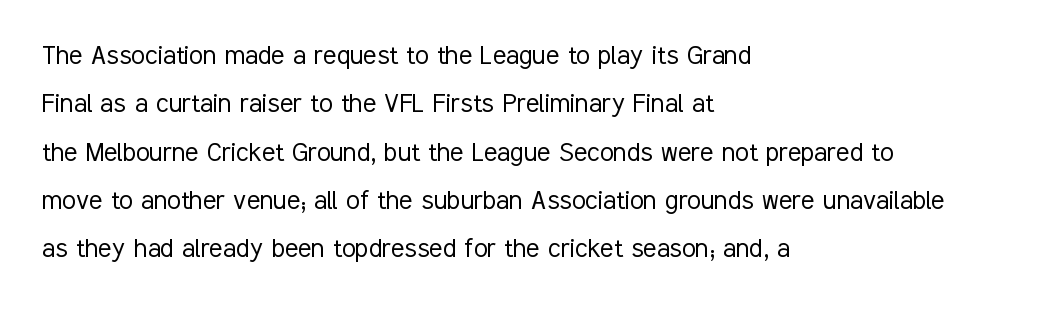
Q: Is the text bold? A: No.
Q: Is the text italic (slanted)? A: No, it is upright.
Q: Is the typeface a serif or a sans-serif typeface? A: Sans-serif.
Q: Is the text underlined? A: No.
Q: How is the paragraph aligned? A: Left-aligned.
Q: Is the spacing between letters normal or unusually wide? A: Normal.
Q: Is the spacing between lines tight, normal or loose? A: Normal.
Q: Width (condensed, normal, or wide)? A: Condensed.
Q: Stroke contrast? A: Low.
Q: x-height? A: Medium.
Q: Monospaced? A: No.
